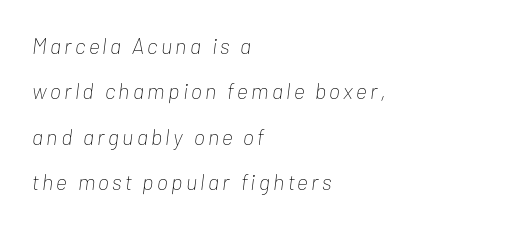
The image shows 22 px text type, italic (leaning right); set left-aligned, loose line spacing (2.06x), not underlined.
